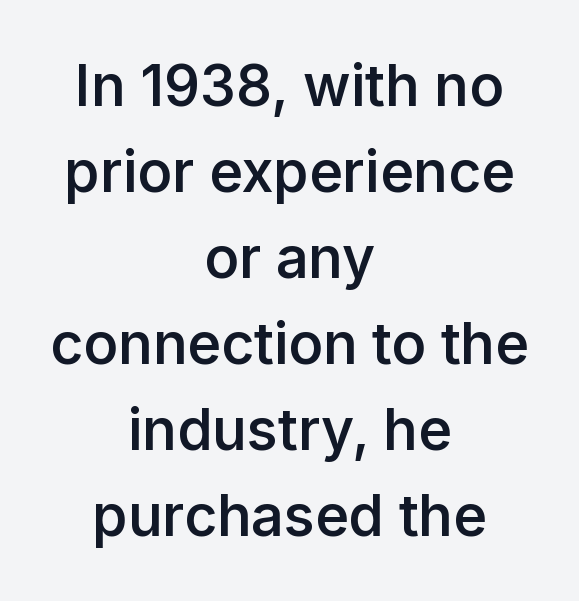
This rendering employs a face without finishing strokes, i.e., a sans-serif. The passage shown is typed in a proportional face where columns would drift. Casual observation: everything's sitting right in the middle. Line spacing here is normal. How heavy is the stroke? Medium-heavy — a semibold, shy of bold.
